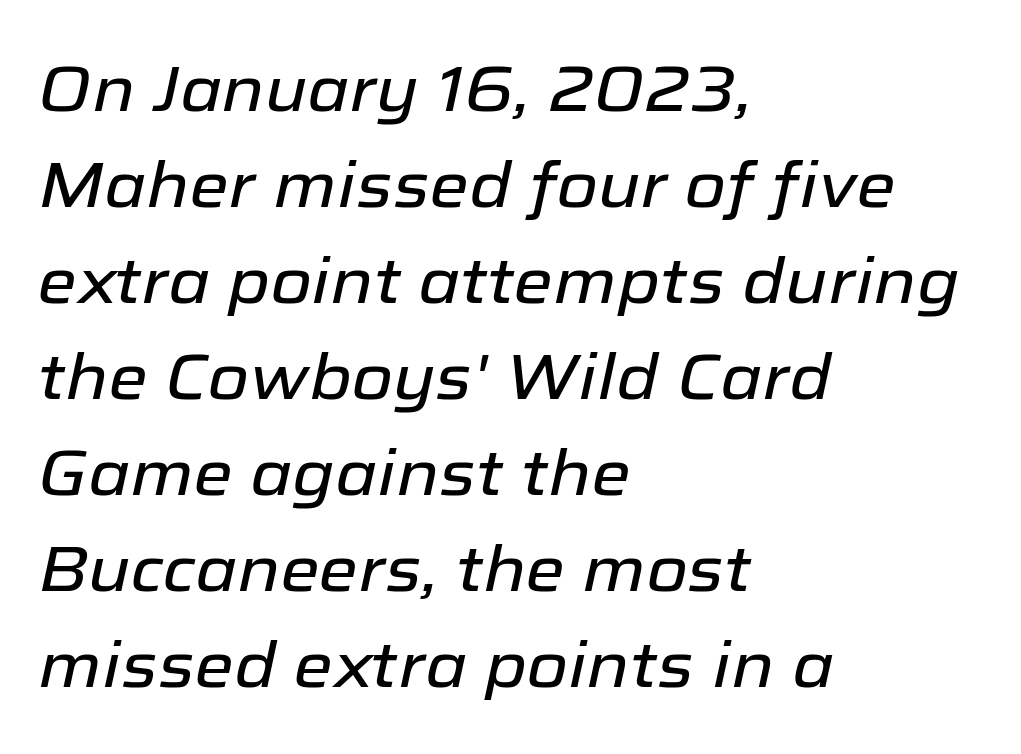
The image shows 64 px text type, italic (leaning right); set left-aligned, normal line spacing (1.5x), normal letter spacing, not underlined; low stroke contrast and a medium x-height.
